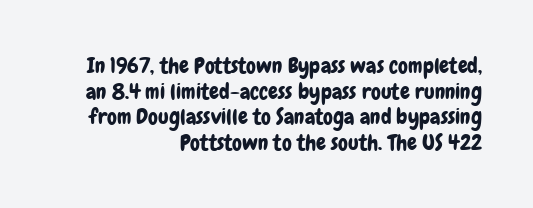
{"italic": "no", "underline": "no", "align": "right", "line_spacing_ratio": 1.16, "letter_spacing": "normal", "letter_spacing_em": 0.0, "glyph_px": 22}
